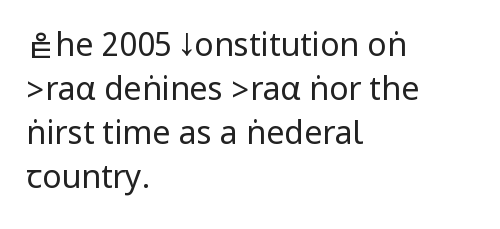
The image shows 32 px regular-weight, condensed sans-serif type, upright; set left-aligned, normal line spacing (1.38x), normal letter spacing, not underlined; low stroke contrast.
